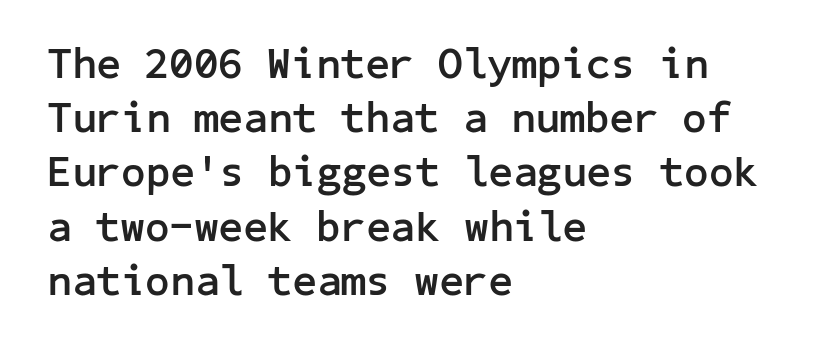
{"serif": "no", "italic": "no", "bold": "yes", "weight": "semibold", "width": "normal", "stroke_contrast": "low", "x_height": "medium", "underline": "no", "align": "left", "line_spacing": "normal", "line_spacing_ratio": 1.26, "letter_spacing": "normal", "letter_spacing_em": 0.0, "glyph_px": 43}
